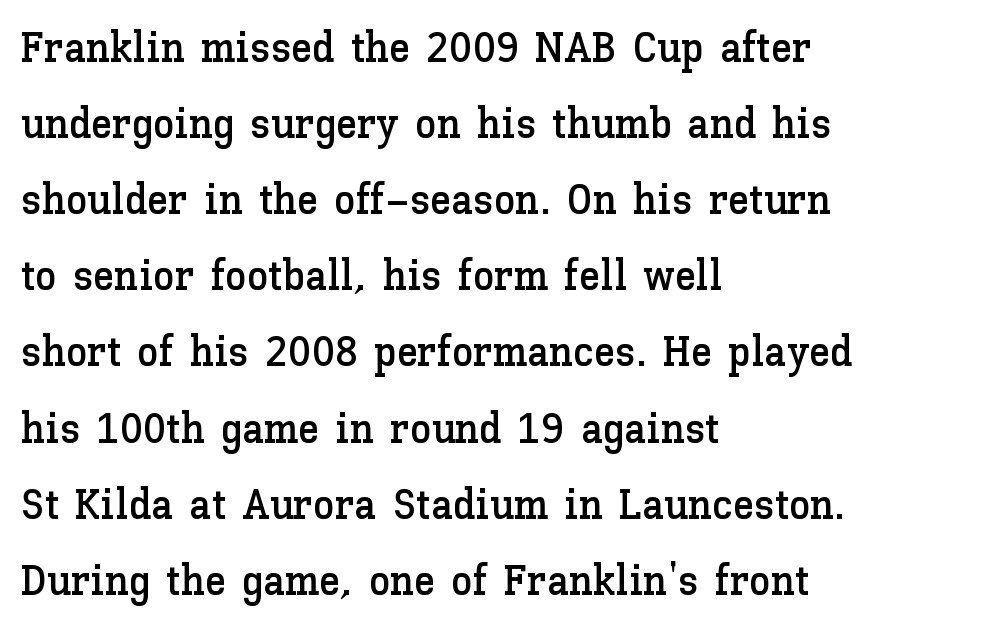
Descenders hang freely into open space. Ascenders rise straight up at ninety degrees. Horizontal alignment here is leftward, the default for most running prose. These lines are rendered in a variable-pitch font. Caption: standard tracking, unaltered.
